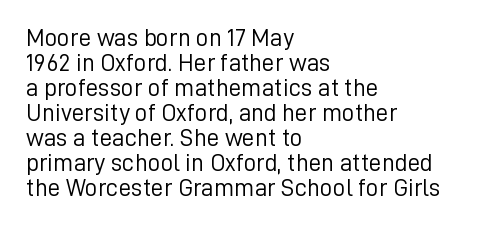
Which margin do the lines hug? The left one — the right edge is uneven. The letters stand straight up with perfectly vertical stems. Bold? No — there's no thickening of the strokes. The letterforms sit shoulder to shoulder at normal distance. Leading is clearly below the norm, producing a dense column. This rendering features lettering with no underline.
